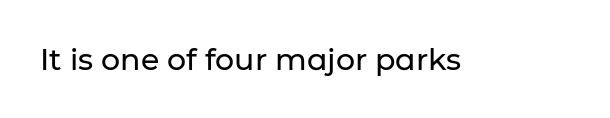
Q: Is the text italic (slanted)? A: No, it is upright.
Q: Is the typeface a serif or a sans-serif typeface? A: Sans-serif.
Q: Is the text underlined? A: No.
Q: Is the spacing between letters normal or unusually wide? A: Normal.
Q: Width (condensed, normal, or wide)? A: Normal.
Q: Stroke contrast? A: Low.
Q: x-height? A: Medium.
Q: Monospaced? A: No.
